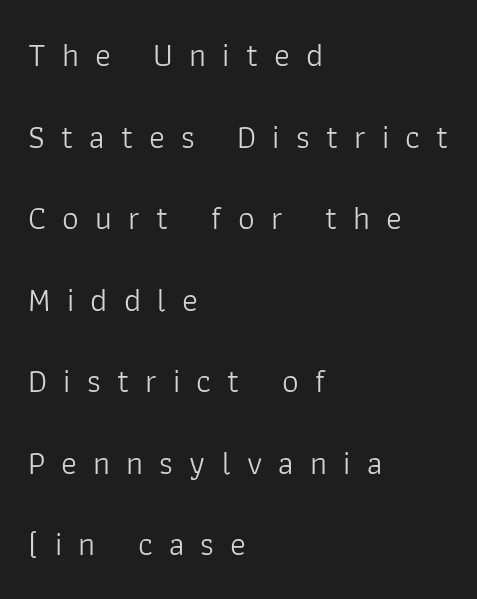
Q: Is the text bold? A: No.
Q: Is the text italic (slanted)? A: No, it is upright.
Q: Is the typeface a serif or a sans-serif typeface? A: Sans-serif.
Q: Is the text underlined? A: No.
Q: How is the paragraph aligned? A: Left-aligned.
Q: Is the spacing between letters normal or unusually wide? A: Unusually wide.
Q: Is the spacing between lines tight, normal or loose? A: Loose.
Q: Width (condensed, normal, or wide)? A: Normal.
Q: Stroke contrast? A: Low.
Q: x-height? A: Medium.
Q: Monospaced? A: No.
